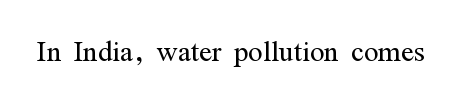
Caption: face not bold, strokes unweighted. Honestly, the letter spacing is just normal — you wouldn't notice it. Note the varied advance widths — an 'i' is clearly narrower than an 'm'. Classification — serif. Descender tails drop into unmarked territory. The font's upright variant was chosen for this text.
